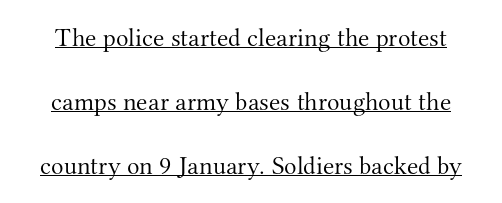
{"italic": "no", "bold": "no", "underline": "yes", "line_spacing": "loose", "line_spacing_ratio": 2.46, "letter_spacing": "normal", "letter_spacing_em": 0.0, "glyph_px": 26}
